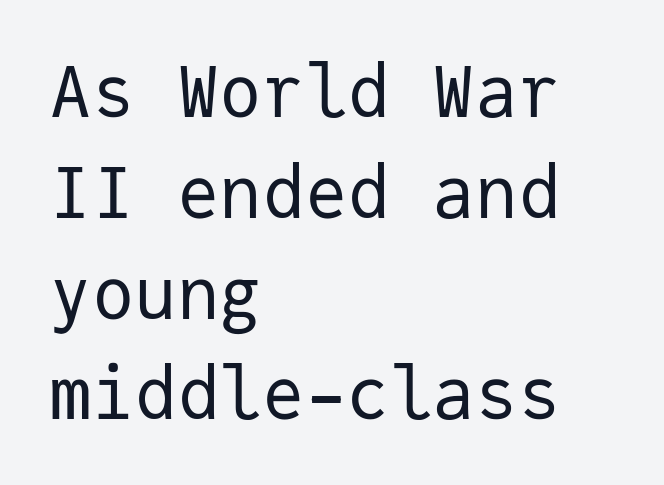
Note the uniform advance width — an 'i' takes as much space as an 'm'. The passage shown is not bold in any degree. The string is rendered with underlining switched off. Posture: vertical. The compositor pushed each line to the left boundary.
